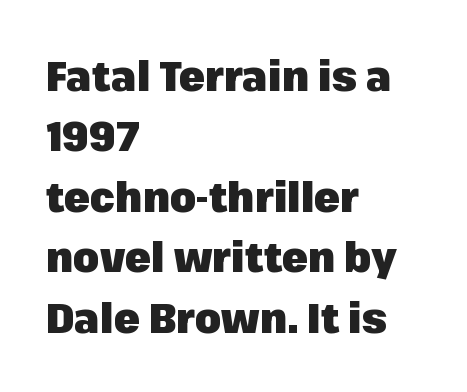
Q: Is the text bold? A: Yes.
Q: Is the text italic (slanted)? A: No, it is upright.
Q: Is the typeface a serif or a sans-serif typeface? A: Sans-serif.
Q: Is the text underlined? A: No.
Q: How is the paragraph aligned? A: Left-aligned.
Q: Is the spacing between letters normal or unusually wide? A: Normal.
Q: Is the spacing between lines tight, normal or loose? A: Normal.
Q: Width (condensed, normal, or wide)? A: Normal.
Q: Stroke contrast? A: Low.
Q: x-height? A: Medium.
Q: Monospaced? A: No.
